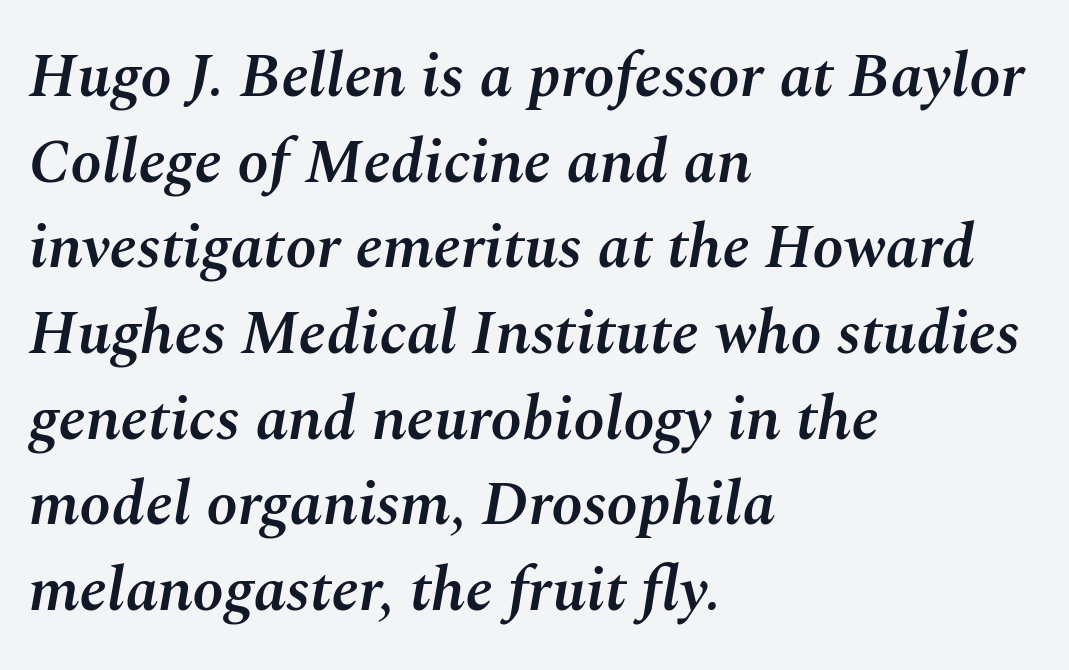
{"italic": "yes", "lean": "right", "slant_degrees": 10, "bold": "semi", "weight": "semibold", "width": "normal", "stroke_contrast": "medium", "x_height": "medium", "monospaced": "no", "underline": "no", "align": "left", "line_spacing": "normal", "line_spacing_ratio": 1.36, "letter_spacing": "normal", "letter_spacing_em": 0.0, "glyph_px": 63}
